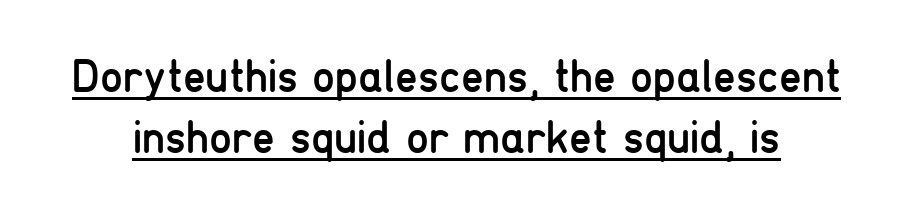
Students, note that the glyphs here touch the page at normal intervals. The weight would be labelled regular, book, light, or lighter still. Students, observe: this is what conventionally led text looks like. Has an underline been added? It has. A typesetter would call this proportional, since set widths differ per character.
